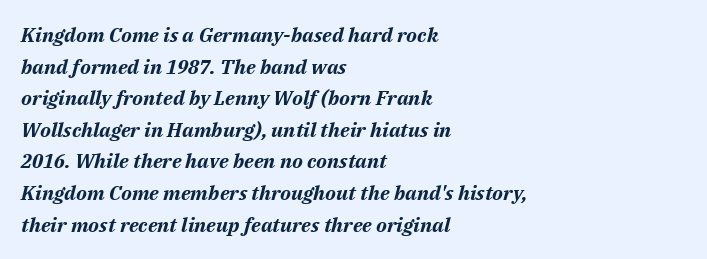
Where is the straight margin? On the left. The space between consecutive lines is moderate. I'd describe the lettering as bold — thick and assertive. Standard letterfit; no display-style spreading of the glyphs. In terms of posture, this sample is oblique. The glyphs are unaccompanied by any horizontal stroke below them.
